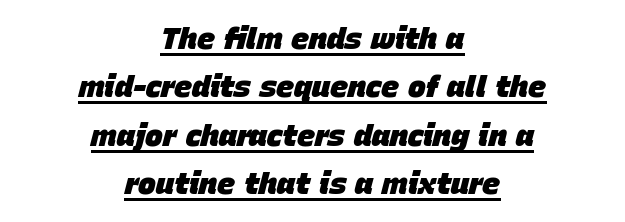
The face used here appears with an underline applied. This sample uses plain, unmodified letter spacing. Is the type bold? Yes — the strokes are clearly thick and heavy. The passage shown is typed in a proportional face where columns would drift. These lines were composed using italics.
